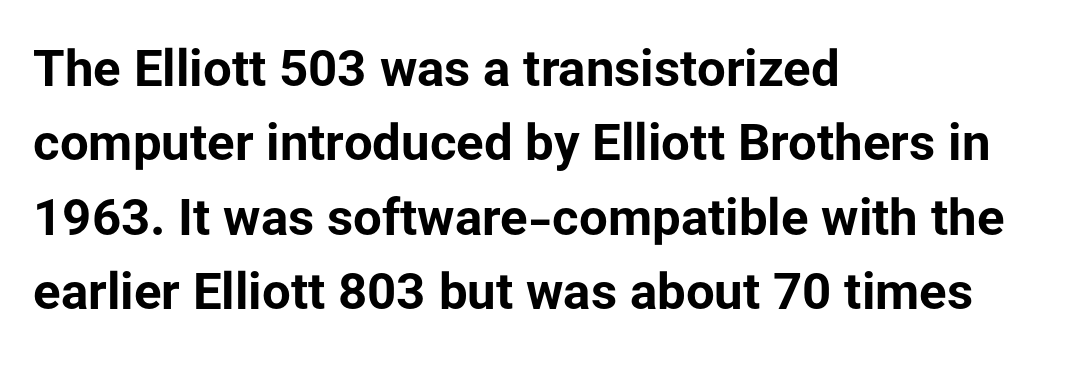
Q: Is the text bold? A: Yes.
Q: Is the text italic (slanted)? A: No, it is upright.
Q: Is the typeface a serif or a sans-serif typeface? A: Sans-serif.
Q: Is the text underlined? A: No.
Q: How is the paragraph aligned? A: Left-aligned.
Q: Is the spacing between letters normal or unusually wide? A: Normal.
Q: Is the spacing between lines tight, normal or loose? A: Normal.
Q: Width (condensed, normal, or wide)? A: Normal.
Q: Stroke contrast? A: Low.
Q: x-height? A: Medium.
Q: Monospaced? A: No.
